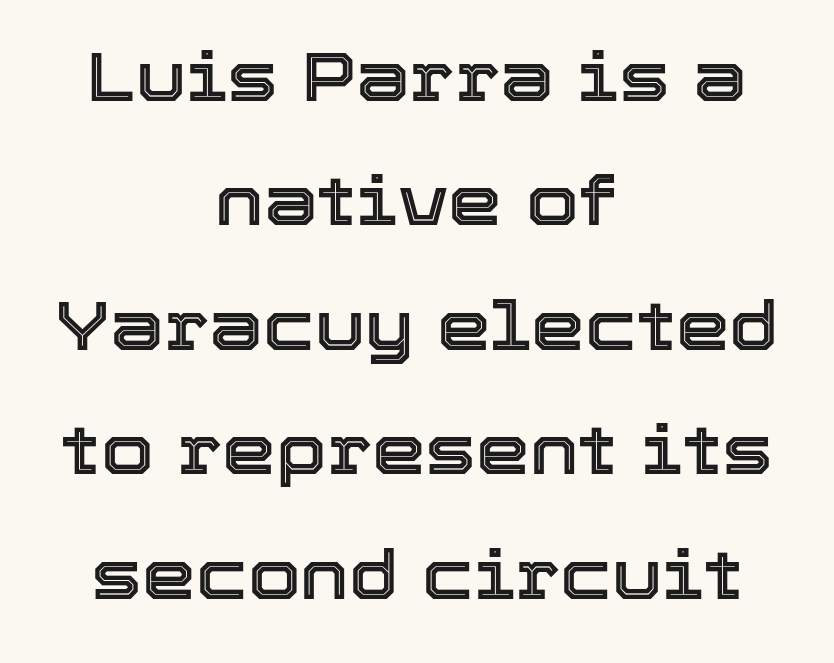
You could not count columns in this text — the font is proportionally spaced. Style check: upright. Is the block centered? Yes — each line is placed symmetrically about the middle. Just letters on the line, the space beneath them empty. Tracking here is standard; glyphs follow each other at the usual distance.
